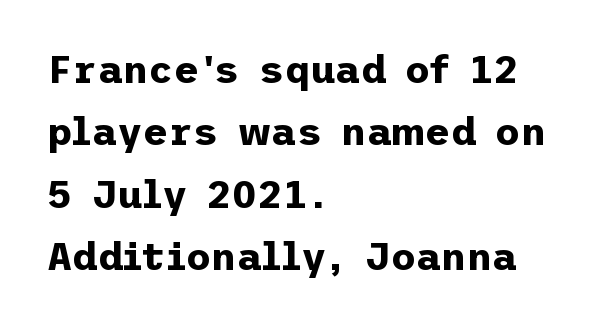
Q: Is the text bold? A: Yes.
Q: Is the text italic (slanted)? A: No, it is upright.
Q: Is the typeface a serif or a sans-serif typeface? A: Sans-serif.
Q: Is the text underlined? A: No.
Q: How is the paragraph aligned? A: Left-aligned.
Q: Is the spacing between letters normal or unusually wide? A: Normal.
Q: Is the spacing between lines tight, normal or loose? A: Normal.
Q: Width (condensed, normal, or wide)? A: Normal.
Q: Stroke contrast? A: Low.
Q: x-height? A: Medium.
